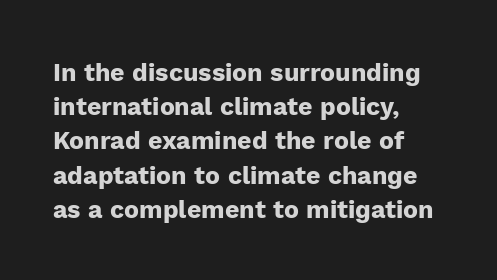
Q: Is the text bold? A: Yes.
Q: Is the text italic (slanted)? A: No, it is upright.
Q: Is the text underlined? A: No.
Q: How is the paragraph aligned? A: Left-aligned.
Q: Is the spacing between letters normal or unusually wide? A: Normal.
Q: Is the spacing between lines tight, normal or loose? A: Normal.
